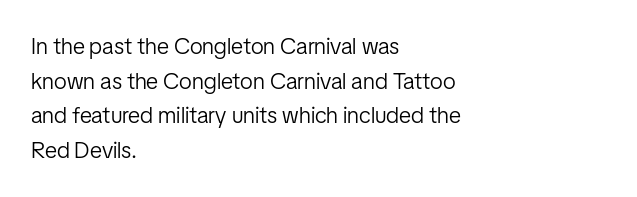
{"italic": "no", "bold": "no", "underline": "no", "align": "left", "line_spacing": "normal", "line_spacing_ratio": 1.51, "letter_spacing": "normal", "letter_spacing_em": 0.0, "glyph_px": 23}
